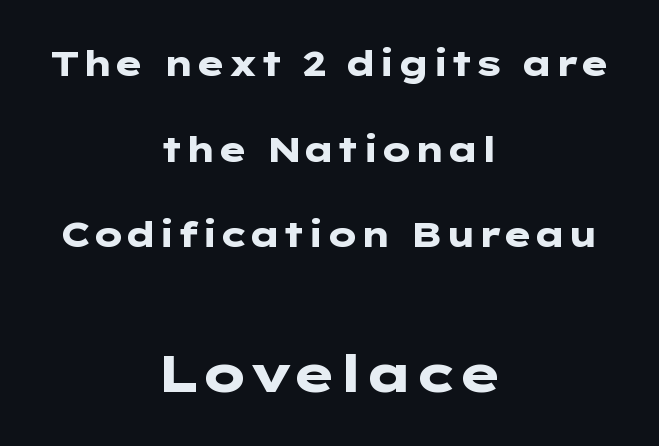
Q: Is the text bold? A: Yes.
Q: Is the text italic (slanted)? A: No, it is upright.
Q: Is the typeface a serif or a sans-serif typeface? A: Sans-serif.
Q: Is the text underlined? A: No.
Q: How is the paragraph aligned? A: Centered.
Q: Is the spacing between letters normal or unusually wide? A: Normal.
Q: Is the spacing between lines tight, normal or loose? A: Loose.
Q: Which block of text is set in a larger size, the first (top) or the second (bottom)? A: The second (bottom) one.
Q: Width (condensed, normal, or wide)? A: Wide.
Q: Stroke contrast? A: Low.
Q: x-height? A: Medium.
